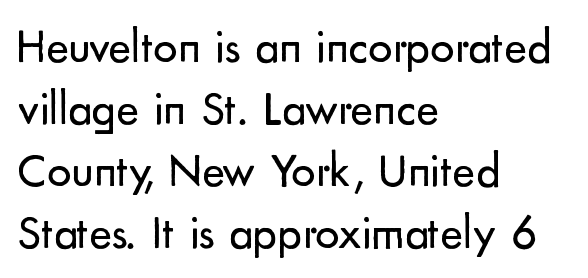
{"serif": "no", "italic": "no", "bold": "no", "weight": "regular", "width": "normal", "stroke_contrast": "low", "x_height": "small", "monospaced": "no", "underline": "no", "align": "left", "line_spacing": "normal", "line_spacing_ratio": 1.29, "letter_spacing": "normal", "letter_spacing_em": 0.0, "glyph_px": 48}
